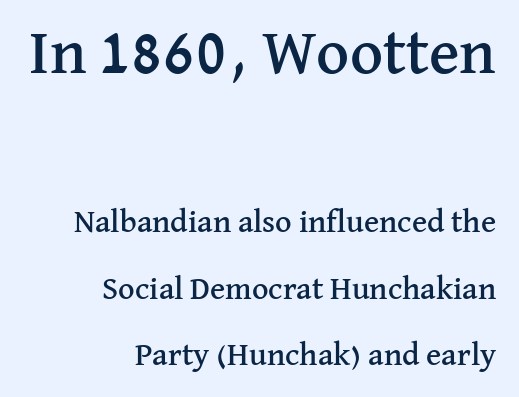
Bare-footed words on every line. Horizontally, the lines are justified to the trailing edge only. The face used here is seriffed, in the tradition of book romans. Compared with typical paragraphs, the rows here are farther apart.
